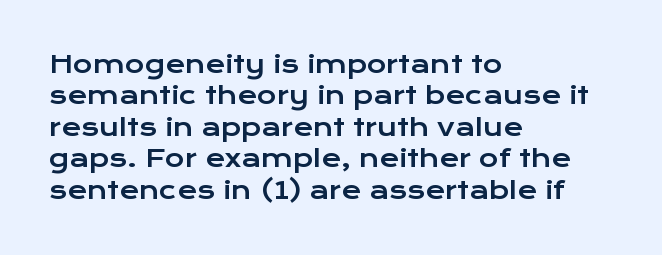
{"italic": "no", "underline": "no", "align": "left", "line_spacing": "normal", "line_spacing_ratio": 1.31, "letter_spacing": "normal", "letter_spacing_em": 0.0, "glyph_px": 24}
